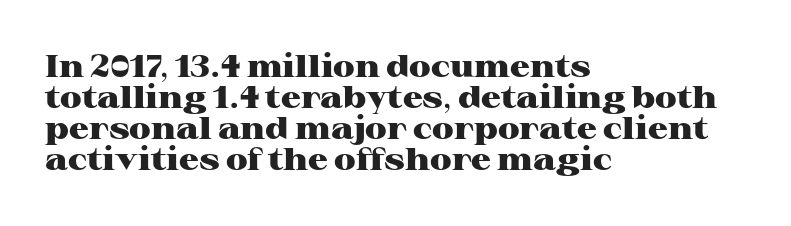
Q: Is the text bold? A: Yes.
Q: Is the text italic (slanted)? A: No, it is upright.
Q: Is the typeface a serif or a sans-serif typeface? A: Serif.
Q: Is the text underlined? A: No.
Q: How is the paragraph aligned? A: Left-aligned.
Q: Is the spacing between letters normal or unusually wide? A: Normal.
Q: Is the spacing between lines tight, normal or loose? A: Tight.
Q: Width (condensed, normal, or wide)? A: Wide.
Q: Stroke contrast? A: High.
Q: x-height? A: Medium.
Q: Monospaced? A: No.
